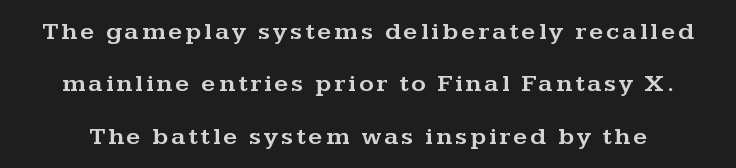
{"italic": "no", "underline": "no", "line_spacing": "loose", "line_spacing_ratio": 2.1, "glyph_px": 25}
